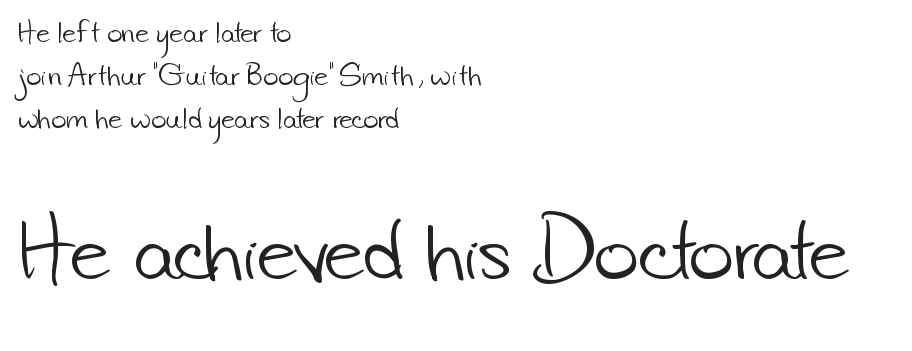
Q: Is the text bold? A: No.
Q: Is the typeface a serif or a sans-serif typeface? A: Sans-serif.
Q: Is the text underlined? A: No.
Q: How is the paragraph aligned? A: Left-aligned.
Q: Is the spacing between letters normal or unusually wide? A: Normal.
Q: Is the spacing between lines tight, normal or loose? A: Normal.
Q: Which block of text is set in a larger size, the first (top) or the second (bottom)? A: The second (bottom) one.
Q: Width (condensed, normal, or wide)? A: Normal.
Q: Stroke contrast? A: Low.
Q: x-height? A: Small.
Q: Monospaced? A: No.
